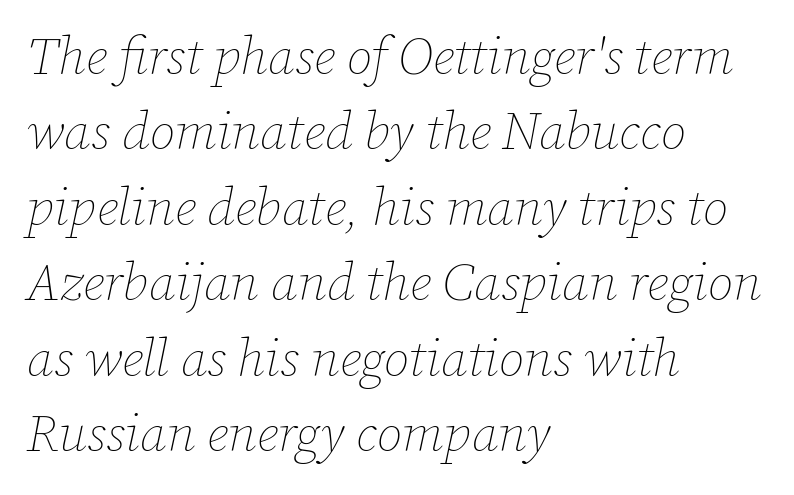
Slanted lettering throughout. The passage shown stacks its lines at a standard gap. Is the block centered? No — it sits flush against the left margin. The gaps between neighbouring characters are ordinary and unremarkable. The passage shown is typed in a proportional face where columns would drift.
